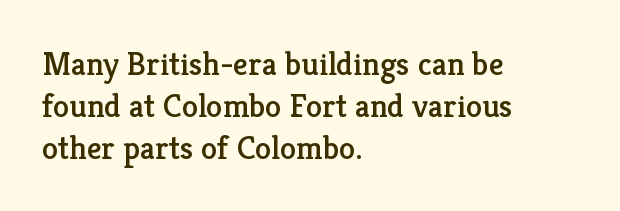
The image shows 33 px serif type, upright; set left-aligned, normal line spacing (1.27x), normal letter spacing, not underlined; low stroke contrast and a medium x-height.
